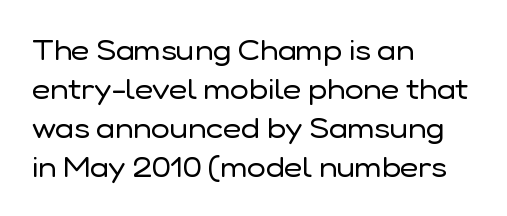
Leftover space on each line is placed entirely after the last word. This rendering leaves character spacing at its baseline value. Quick note: not italic, upright. The specimen omits any rule beneath the text block's lines. The rendering uses a moderate line-height, typical for paragraphs.
